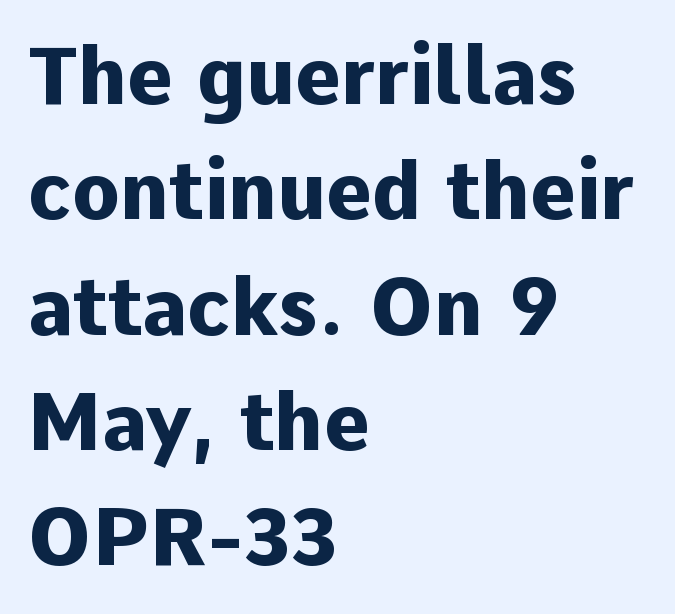
The image shows 79 px heavy sans-serif type, upright; set left-aligned, normal line spacing (1.46x), normal letter spacing, not underlined; low stroke contrast and a medium x-height.
